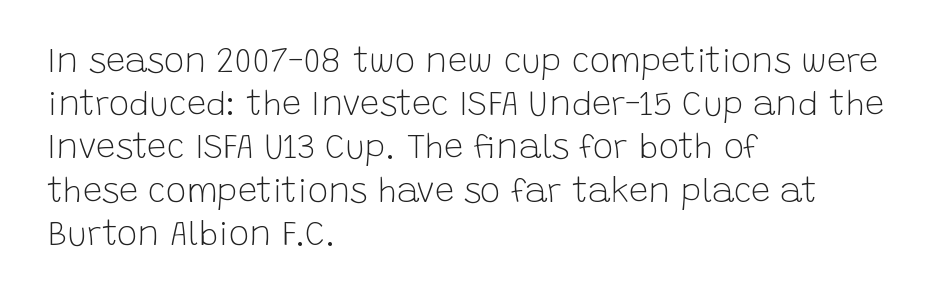
The image shows 34 px light sans-serif type, upright; set left-aligned, normal line spacing (1.27x), normal letter spacing, not underlined; low stroke contrast and a large x-height.
